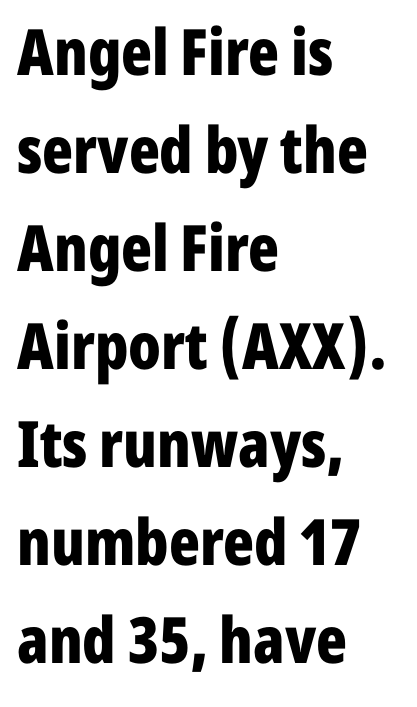
Q: Is the text bold? A: Yes.
Q: Is the text italic (slanted)? A: No, it is upright.
Q: Is the typeface a serif or a sans-serif typeface? A: Sans-serif.
Q: Is the text underlined? A: No.
Q: How is the paragraph aligned? A: Left-aligned.
Q: Is the spacing between letters normal or unusually wide? A: Normal.
Q: Is the spacing between lines tight, normal or loose? A: Normal.
Q: Width (condensed, normal, or wide)? A: Condensed.
Q: Stroke contrast? A: Low.
Q: x-height? A: Medium.
Q: Monospaced? A: No.
